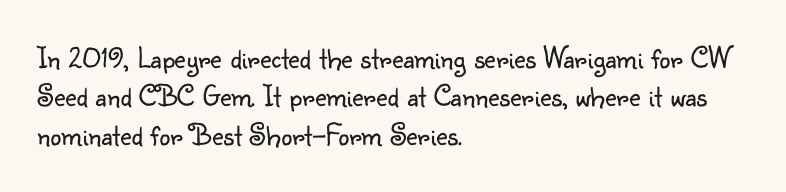
Q: Is the text bold? A: No.
Q: Is the text italic (slanted)? A: No, it is upright.
Q: Is the typeface a serif or a sans-serif typeface? A: Sans-serif.
Q: Is the text underlined? A: No.
Q: How is the paragraph aligned? A: Left-aligned.
Q: Is the spacing between letters normal or unusually wide? A: Normal.
Q: Width (condensed, normal, or wide)? A: Normal.
Q: Stroke contrast? A: Low.
Q: x-height? A: Small.
Q: Monospaced? A: No.
